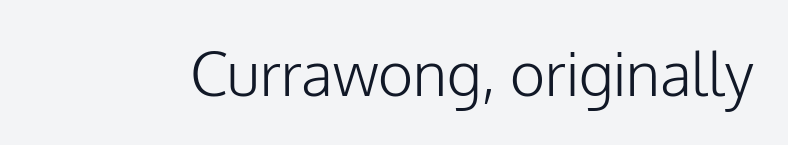
{"serif": "no", "italic": "no", "bold": "no", "weight": "light", "width": "normal", "stroke_contrast": "low", "x_height": "medium", "monospaced": "no", "underline": "no", "letter_spacing": "normal", "letter_spacing_em": 0.0, "glyph_px": 60}
